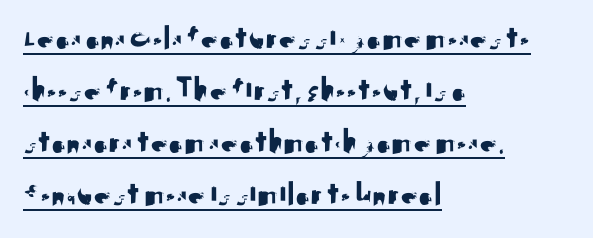
Q: Is the text italic (slanted)? A: No, it is upright.
Q: Is the typeface a serif or a sans-serif typeface? A: Sans-serif.
Q: Is the text underlined? A: Yes.
Q: How is the paragraph aligned? A: Left-aligned.
Q: Is the spacing between letters normal or unusually wide? A: Normal.
Q: Is the spacing between lines tight, normal or loose? A: Normal.
Q: Width (condensed, normal, or wide)? A: Normal.
Q: Stroke contrast? A: Medium.
Q: x-height? A: Small.
Q: Monospaced? A: No.
